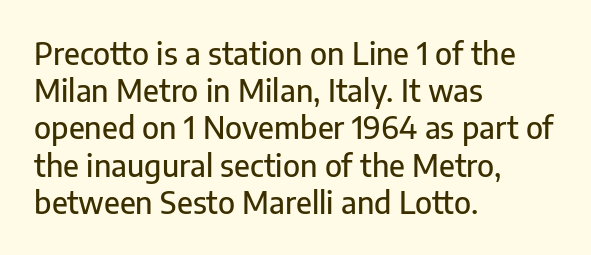
Honestly, the letter spacing is just normal — you wouldn't notice it. Check the space under the baseline: it is left empty. Grotesque or geometric, the face here clearly has no serifs. Note the varied advance widths — an 'i' is clearly narrower than an 'm'. This sample is left-justified, so line endings fall wherever the words run out. Posture: straight, roman, zero tilt.
